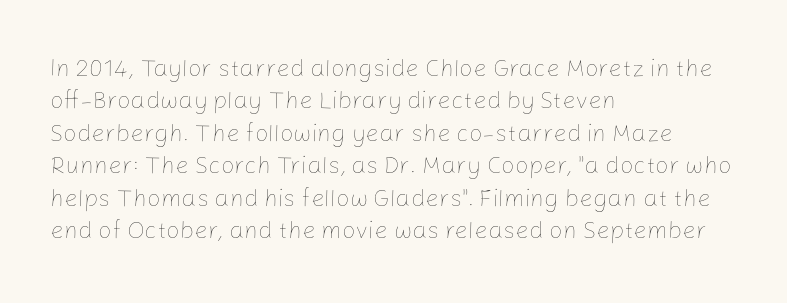
The image shows 24 px text type, upright; set left-aligned, normal line spacing (1.35x), normal letter spacing, not underlined.
